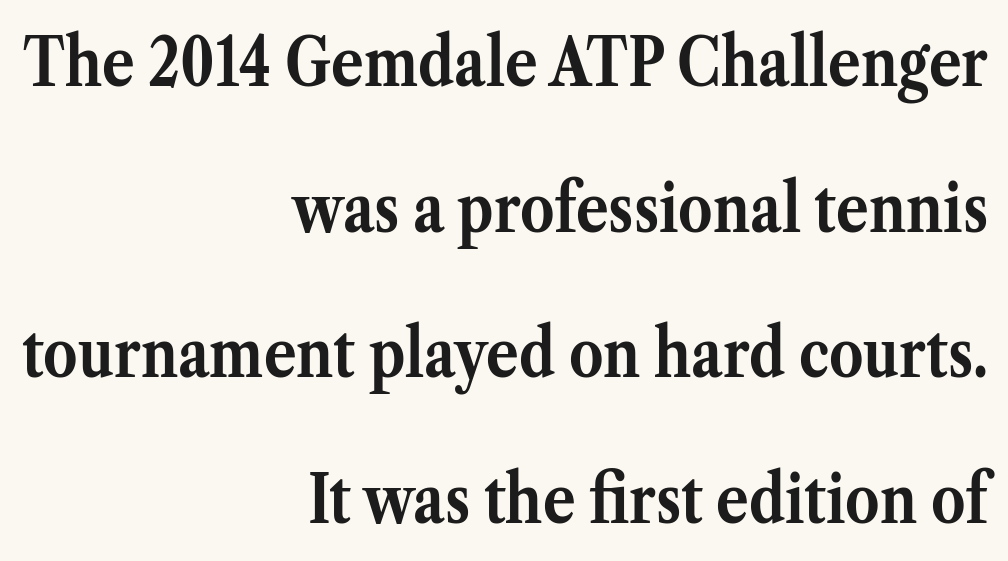
{"serif": "yes", "italic": "no", "bold": "yes", "weight": "semibold", "width": "normal", "stroke_contrast": "medium", "x_height": "medium", "monospaced": "no", "underline": "no", "align": "right", "line_spacing": "loose", "line_spacing_ratio": 2.14, "letter_spacing": "normal", "letter_spacing_em": 0.0, "glyph_px": 68}
